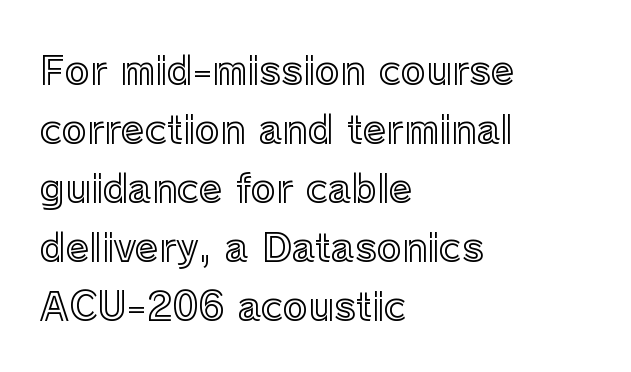
Q: Is the text italic (slanted)? A: No, it is upright.
Q: Is the text underlined? A: No.
Q: How is the paragraph aligned? A: Left-aligned.
Q: Is the spacing between letters normal or unusually wide? A: Normal.
Q: Is the spacing between lines tight, normal or loose? A: Normal.
Q: Width (condensed, normal, or wide)? A: Normal.
Q: x-height? A: Medium.
Q: Monospaced? A: No.
